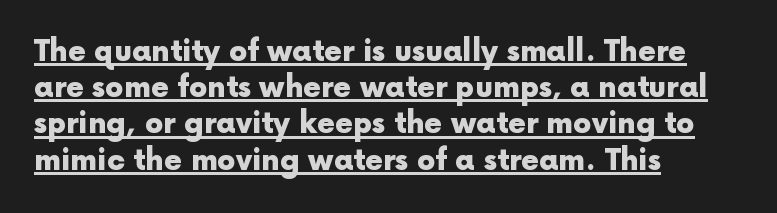
This is the regular roman posture of the typeface. The passage shown is typeset with a sans-serif family. Caption: lettering with a line underneath. Regarding leading, the lines here are spaced in the standard way.
